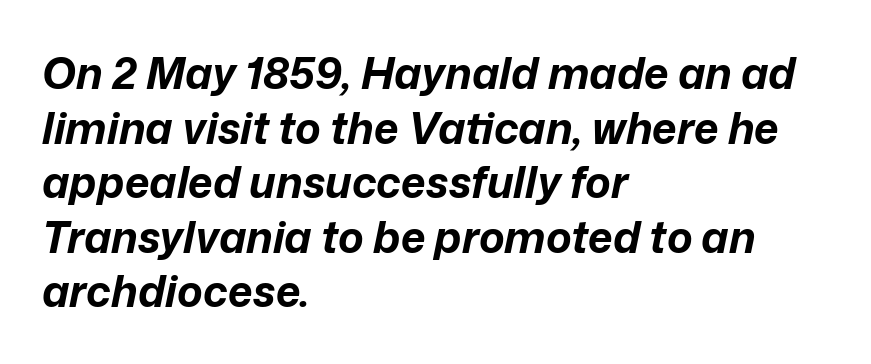
Q: Is the text bold? A: Yes.
Q: Is the text italic (slanted)? A: Yes, it leans right by about 12 degrees.
Q: Is the text underlined? A: No.
Q: How is the paragraph aligned? A: Left-aligned.
Q: Is the spacing between letters normal or unusually wide? A: Normal.
Q: Is the spacing between lines tight, normal or loose? A: Normal.
Q: Width (condensed, normal, or wide)? A: Normal.
Q: Stroke contrast? A: Low.
Q: x-height? A: Medium.
Q: Monospaced? A: No.
